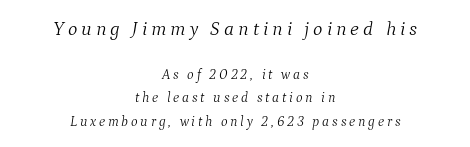
The image shows 20 px text type, italic (leaning right); set centered, normal line spacing (1.66x), unusually wide letter spacing (+0.2 em), not underlined; the first (top) block is 1.43x larger.
